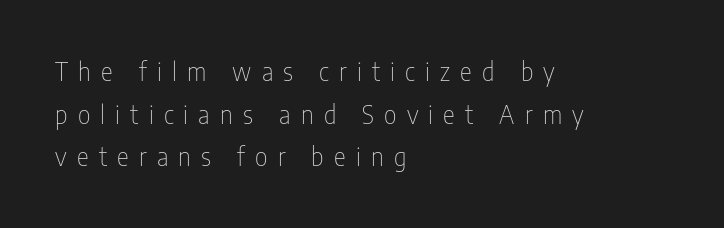
The image shows 25 px text type, upright; set left-aligned, line spacing 1.71x, unusually wide letter spacing (+0.41 em), not underlined.
